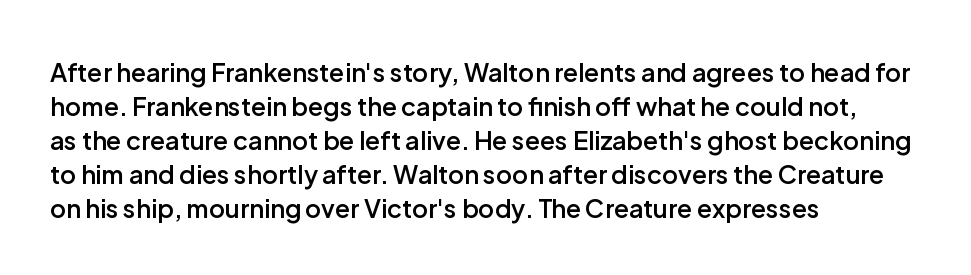
Q: Is the text bold? A: Semi-bold.
Q: Is the text italic (slanted)? A: No, it is upright.
Q: Is the text underlined? A: No.
Q: How is the paragraph aligned? A: Left-aligned.
Q: Is the spacing between letters normal or unusually wide? A: Normal.
Q: Is the spacing between lines tight, normal or loose? A: Normal.
